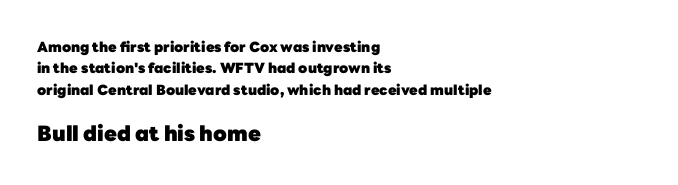
{"italic": "no", "bold": "yes", "underline": "no", "align": "left", "line_spacing": "normal", "line_spacing_ratio": 1.53, "letter_spacing": "normal", "letter_spacing_em": 0.0, "larger_block": "second", "size_ratio": 1.5, "glyph_px": 21}
